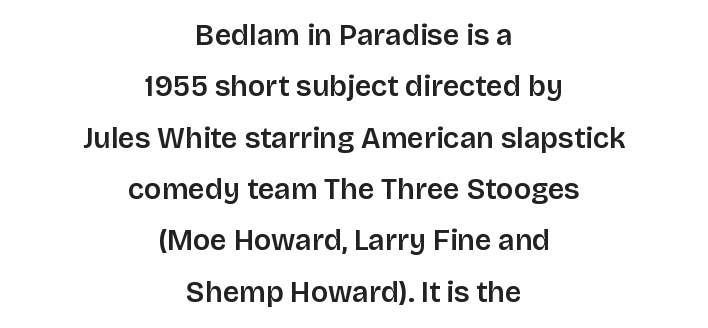
Q: Is the text italic (slanted)? A: No, it is upright.
Q: Is the typeface a serif or a sans-serif typeface? A: Sans-serif.
Q: Is the text underlined? A: No.
Q: How is the paragraph aligned? A: Centered.
Q: Is the spacing between letters normal or unusually wide? A: Normal.
Q: Width (condensed, normal, or wide)? A: Normal.
Q: Stroke contrast? A: Low.
Q: x-height? A: Large.
Q: Monospaced? A: No.
